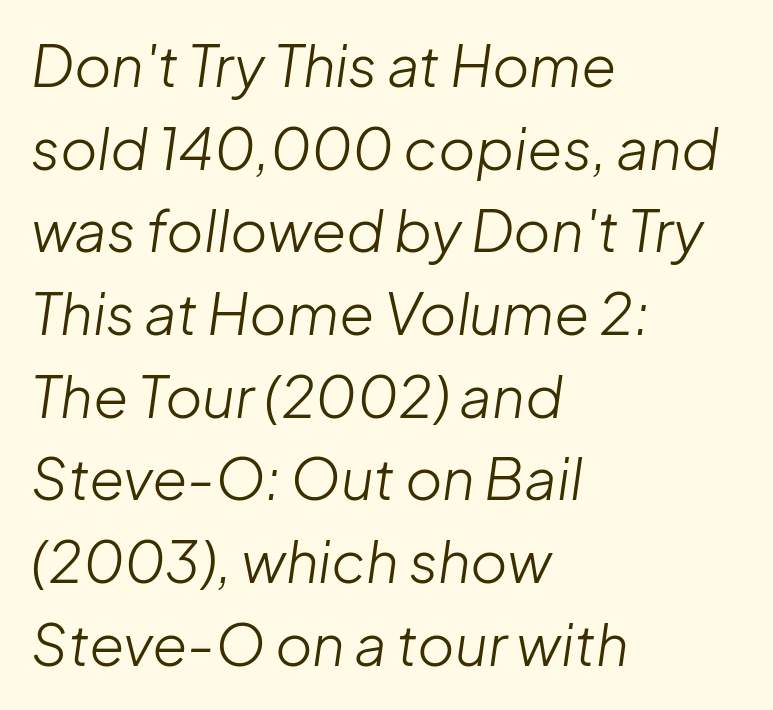
The image shows 57 px light type, italic (leaning right); set left-aligned, normal line spacing (1.45x), normal letter spacing, not underlined; low stroke contrast and a medium x-height.
